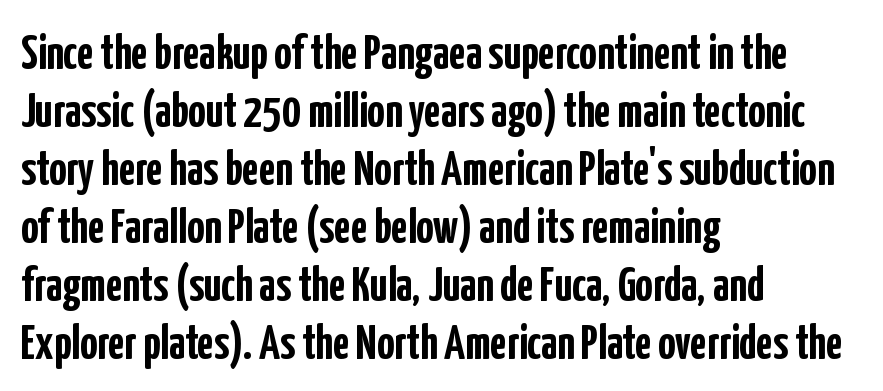
Q: Is the text bold? A: Yes.
Q: Is the text italic (slanted)? A: No, it is upright.
Q: Is the typeface a serif or a sans-serif typeface? A: Sans-serif.
Q: Is the text underlined? A: No.
Q: How is the paragraph aligned? A: Left-aligned.
Q: Is the spacing between letters normal or unusually wide? A: Normal.
Q: Width (condensed, normal, or wide)? A: Condensed.
Q: Stroke contrast? A: Low.
Q: x-height? A: Medium.
Q: Monospaced? A: No.
